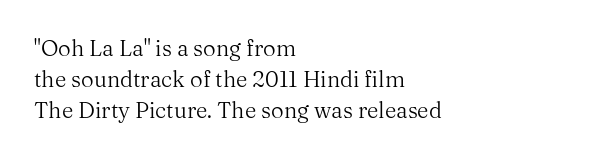
The words here are not underlined. Default kerning and tracking; the words read as compact shapes. The paragraph shown leans on its left margin. Posture: straight, roman, zero tilt. Vertical stems look standard width or narrower in stroke. Vertical spacing — default.
